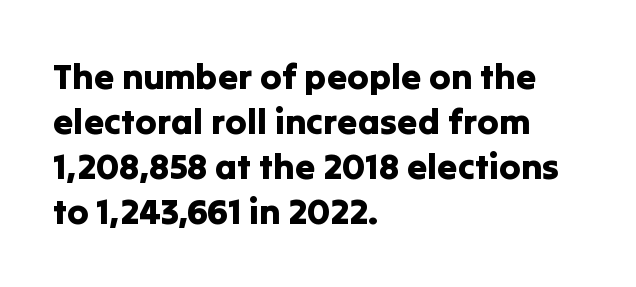
The image shows 36 px sans-serif type, upright; set left-aligned, normal line spacing (1.25x), normal letter spacing, not underlined; low stroke contrast and a medium x-height.
